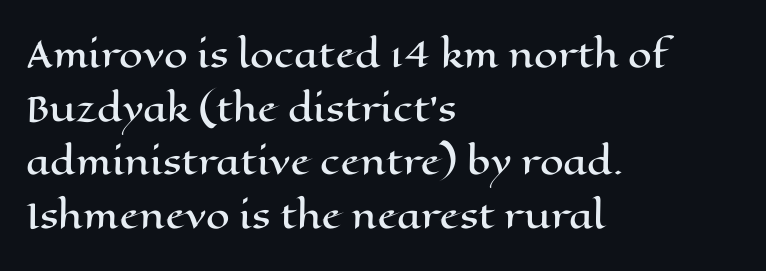
Q: Is the text italic (slanted)? A: No, it is upright.
Q: Is the text underlined? A: No.
Q: How is the paragraph aligned? A: Left-aligned.
Q: Is the spacing between letters normal or unusually wide? A: Normal.
Q: Is the spacing between lines tight, normal or loose? A: Normal.
Q: Width (condensed, normal, or wide)? A: Wide.
Q: Stroke contrast? A: High.
Q: x-height? A: Medium.
Q: Monospaced? A: No.
